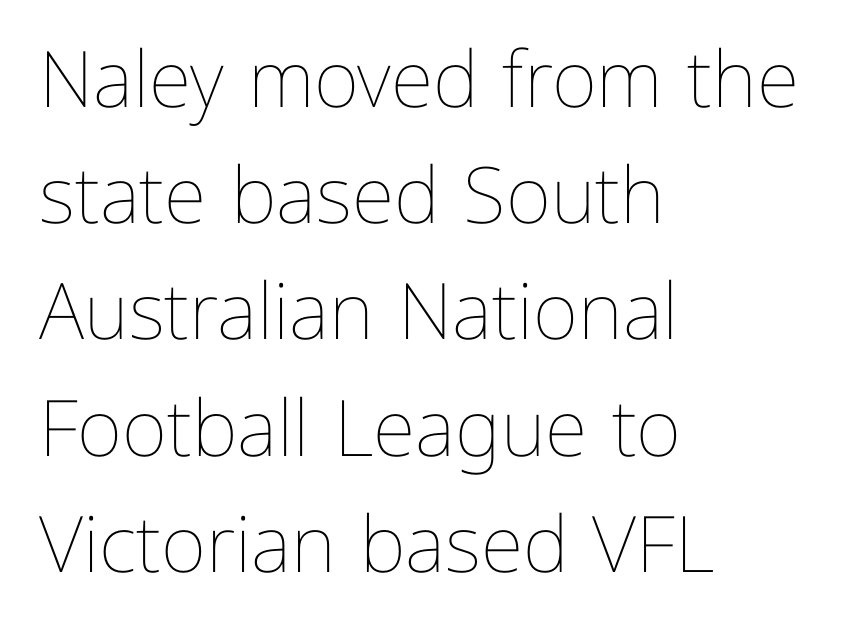
A typesetter would call this zero additional tracking. Alignment: flush left. The glyphs are unaccompanied by any horizontal stroke below them. Ascenders rise straight up at ninety degrees. The passage shown is typed in a proportional face where columns would drift. The typesetting does not lean heavy: it is not bold.
